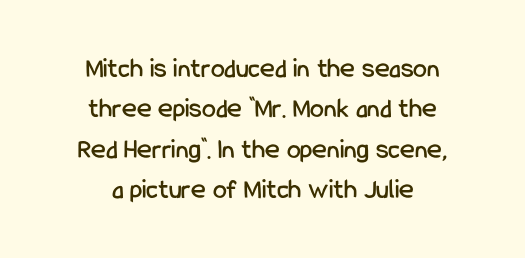
{"serif": "no", "italic": "no", "width": "condensed", "stroke_contrast": "low", "x_height": "medium", "monospaced": "no", "underline": "no", "align": "center", "line_spacing": "normal", "line_spacing_ratio": 1.44, "letter_spacing": "normal", "letter_spacing_em": 0.0, "glyph_px": 28}
